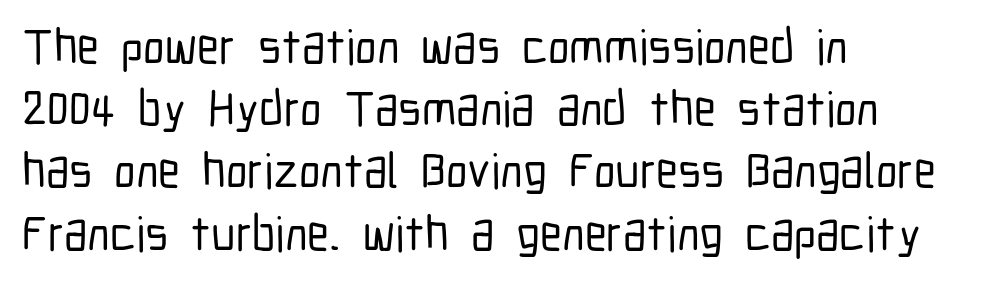
Q: Is the text italic (slanted)? A: No, it is upright.
Q: Is the typeface a serif or a sans-serif typeface? A: Sans-serif.
Q: Is the text underlined? A: No.
Q: How is the paragraph aligned? A: Left-aligned.
Q: Is the spacing between letters normal or unusually wide? A: Normal.
Q: Is the spacing between lines tight, normal or loose? A: Normal.
Q: Width (condensed, normal, or wide)? A: Condensed.
Q: Stroke contrast? A: Low.
Q: x-height? A: Medium.
Q: Monospaced? A: No.
